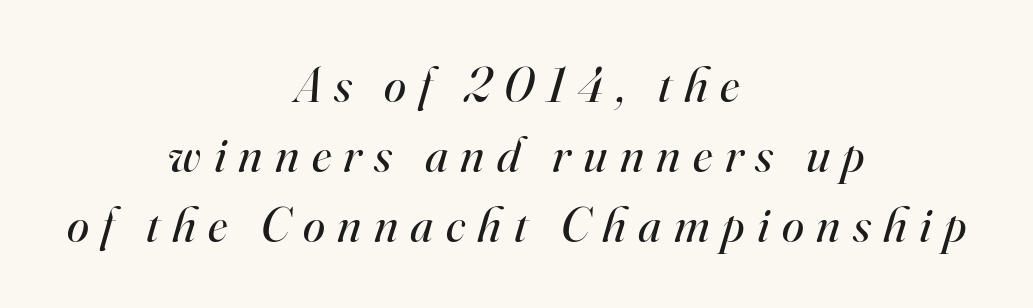
The image shows 50 px regular-weight serif type, italic (leaning right); set centered, normal line spacing (1.4x), unusually wide letter spacing (+0.25 em), not underlined; high stroke contrast and a small x-height.
